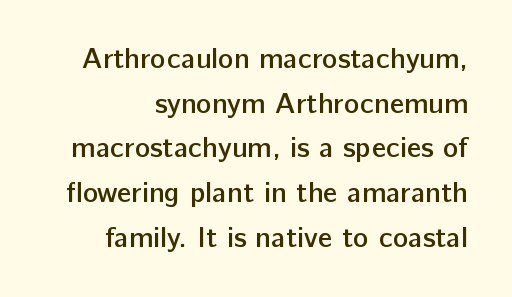
Q: Is the text bold? A: Semi-bold.
Q: Is the text italic (slanted)? A: No, it is upright.
Q: Is the typeface a serif or a sans-serif typeface? A: Sans-serif.
Q: Is the text underlined? A: No.
Q: Is the spacing between letters normal or unusually wide? A: Normal.
Q: Is the spacing between lines tight, normal or loose? A: Normal.
Q: Width (condensed, normal, or wide)? A: Normal.
Q: Stroke contrast? A: Low.
Q: x-height? A: Medium.
Q: Monospaced? A: No.
